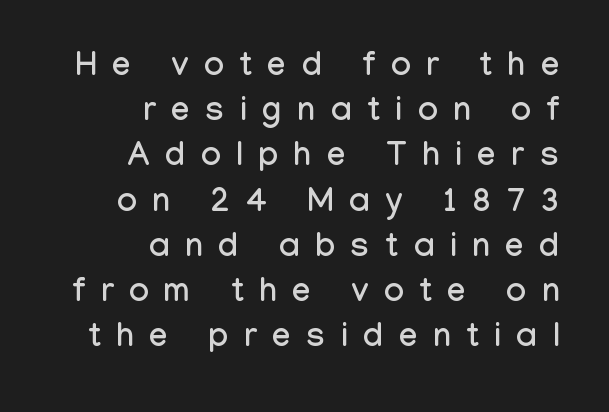
Q: Is the text italic (slanted)? A: No, it is upright.
Q: Is the typeface a serif or a sans-serif typeface? A: Sans-serif.
Q: Is the text underlined? A: No.
Q: How is the paragraph aligned? A: Right-aligned.
Q: Is the spacing between letters normal or unusually wide? A: Unusually wide.
Q: Is the spacing between lines tight, normal or loose? A: Normal.
Q: Width (condensed, normal, or wide)? A: Condensed.
Q: Stroke contrast? A: Low.
Q: x-height? A: Medium.
Q: Monospaced? A: No.
